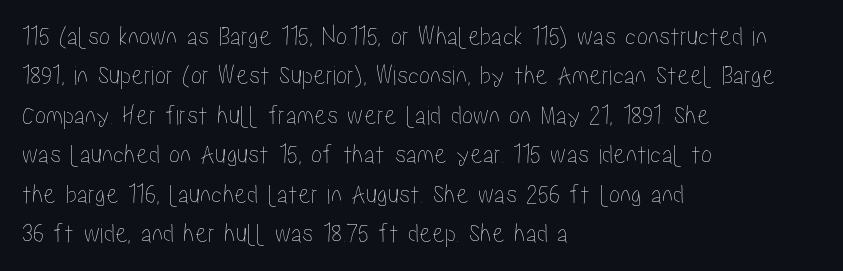
The letters stand upright; this is a roman face. The space beneath each line is pristine and unruled. The typesetter chose a ragged-right arrangement here. The face used here is proportionally spaced, like ordinary book or web type.
